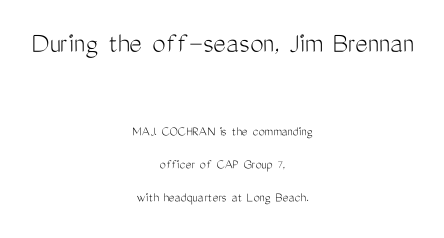
The image shows 30 px light, condensed sans-serif type, upright; set centered, loose line spacing (2.37x), normal letter spacing, not underlined; the first (top) block is 2.14x larger; medium stroke contrast and a medium x-height.
